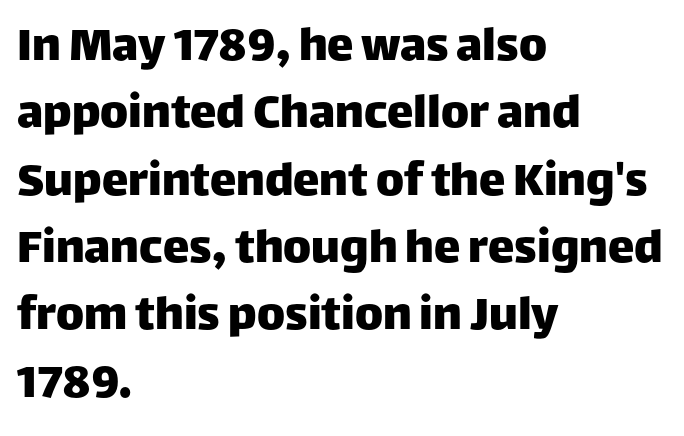
{"serif": "no", "italic": "no", "width": "normal", "stroke_contrast": "low", "x_height": "large", "monospaced": "no", "underline": "no", "align": "left", "line_spacing": "normal", "line_spacing_ratio": 1.27, "letter_spacing": "normal", "letter_spacing_em": 0.0, "glyph_px": 53}
